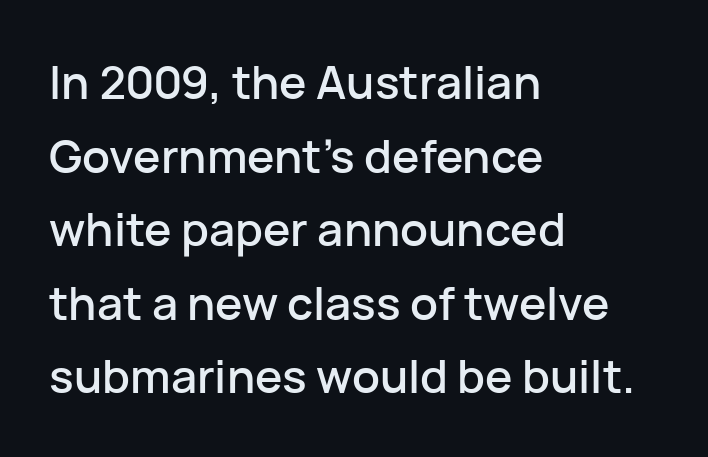
Regarding serifs, this sample does without them. Evenly set lines give the paragraph a standard silhouette. The foot of each line stays bare and open. These lines keep a tight, regular rhythm from letter to letter.
